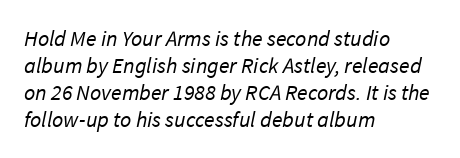
The image shows 22 px text type; set left-aligned, line spacing 1.23x, normal letter spacing, not underlined.
